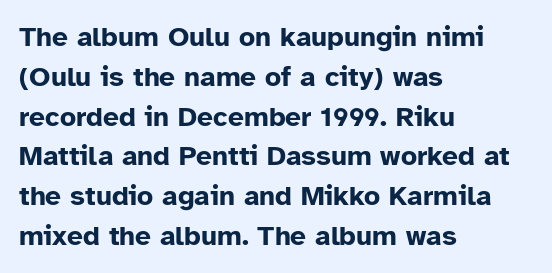
{"serif": "no", "italic": "no", "bold": "yes", "weight": "bold", "width": "normal", "stroke_contrast": "low", "x_height": "medium", "monospaced": "no", "underline": "no", "align": "left", "line_spacing": "normal", "line_spacing_ratio": 1.42, "letter_spacing": "normal", "letter_spacing_em": 0.0, "glyph_px": 28}
